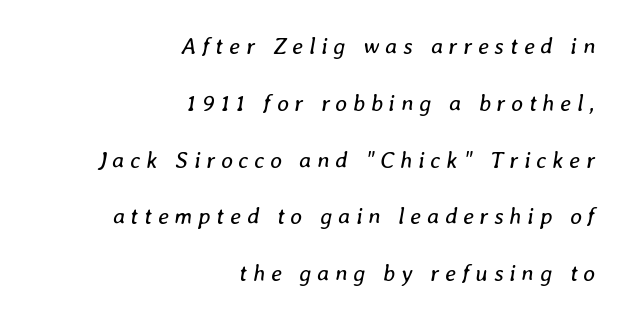
Italic: yes, the glyphs are oblique. Caption: multi-line text, flush right, ragged left. This block would shrink considerably if given ordinary leading; it's expanded now. The area under the type is left untouched.
